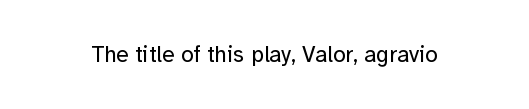
The type is set solid horizontally, with unmodified tracking. Words float on clear page, feet unadorned. A quiet, ordinary-to-light weight characterises the typeface. The type sits square on the baseline with zero lean.
